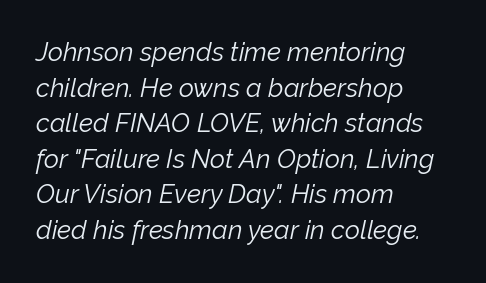
Does the leading feel generous? No, just average. Short note: letters normally spaced. The face looks like a standard text weight, possibly lighter. Short and long lines alike share a common starting point at left. A bare baseline throughout the passage.
